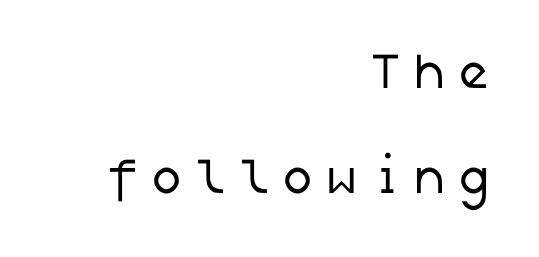
No extra ink here — the face is not bold. These lines stand farther apart than default settings would place them. Typeset ragged left — the right edge is the straight one. Nobody drew a line under any word here.
